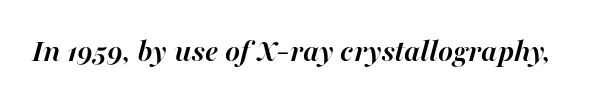
The image shows 32 px semibold type, italic (leaning right); set normal letter spacing, not underlined; high stroke contrast and a medium x-height.
